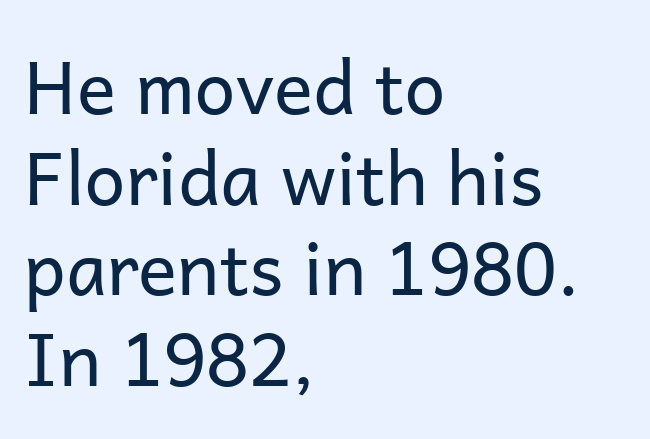
{"serif": "no", "italic": "no", "bold": "no", "weight": "regular", "width": "normal", "stroke_contrast": "low", "x_height": "medium", "monospaced": "no", "underline": "no", "align": "left", "line_spacing_ratio": 1.24, "letter_spacing": "normal", "letter_spacing_em": 0.0, "glyph_px": 73}
